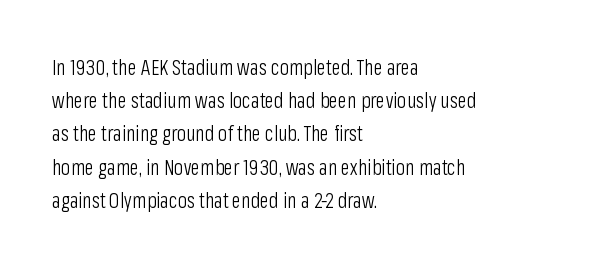
The face looks like a standard text weight, possibly lighter. Short and long lines alike share a common starting point at left. Vertically, the passage feels balanced, rows spaced as you'd expect. A bare baseline throughout the passage. Here the glyphs are tracked normally, forming tight word shapes.
